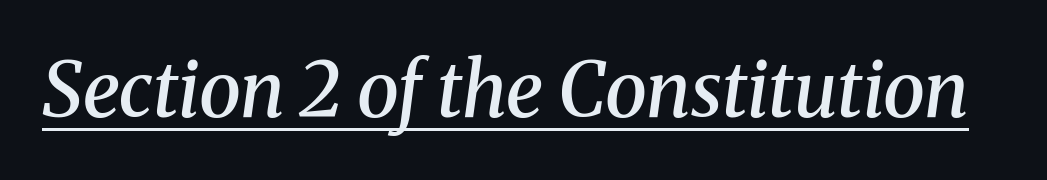
The tracking reads as untouched default to a designer's eye. Each letter keeps its own natural width here, so spacing adapts to shape. Every letter is mildly thick-stroked: semibold rather than bold. The rendering uses the underline text-decoration.
